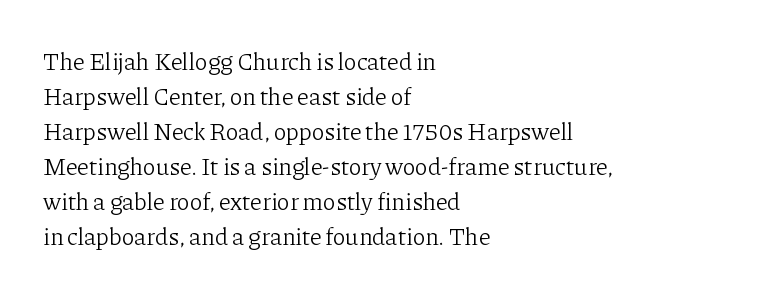
The image shows 24 px text type, upright; set left-aligned, normal line spacing (1.46x), normal letter spacing, not underlined.
